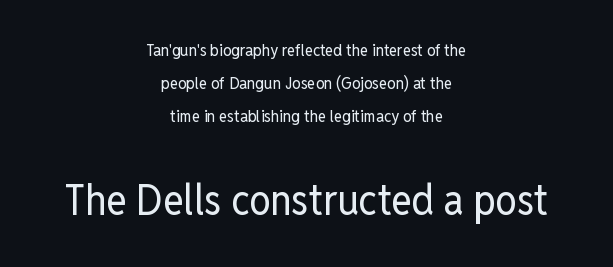
{"serif": "no", "italic": "no", "bold": "no", "weight": "regular", "width": "condensed", "stroke_contrast": "low", "x_height": "medium", "monospaced": "no", "underline": "no", "align": "center", "line_spacing": "loose", "line_spacing_ratio": 1.94, "letter_spacing": "normal", "letter_spacing_em": 0.0, "larger_block": "second", "size_ratio": 2.53, "glyph_px": 43}
